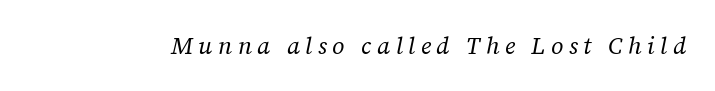
The font sits on the lighter half of the weight spectrum, regular included. Glance below the letters and you will spot only blank space. The typography opts for an oblique posture over an upright one. These lines have a slow, spaced-out rhythm from letter to letter.
